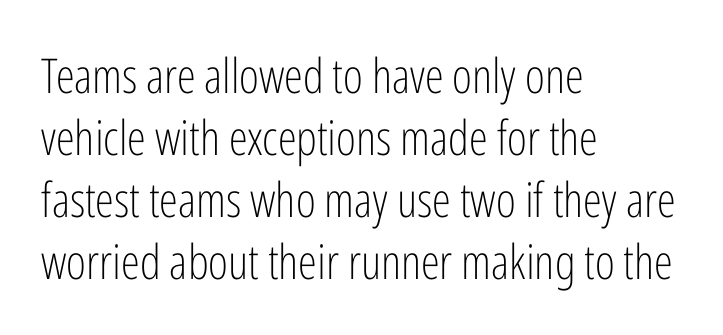
The image shows 48 px light, condensed sans-serif type, upright; set left-aligned, normal line spacing (1.29x), normal letter spacing, not underlined; low stroke contrast and a medium x-height.
